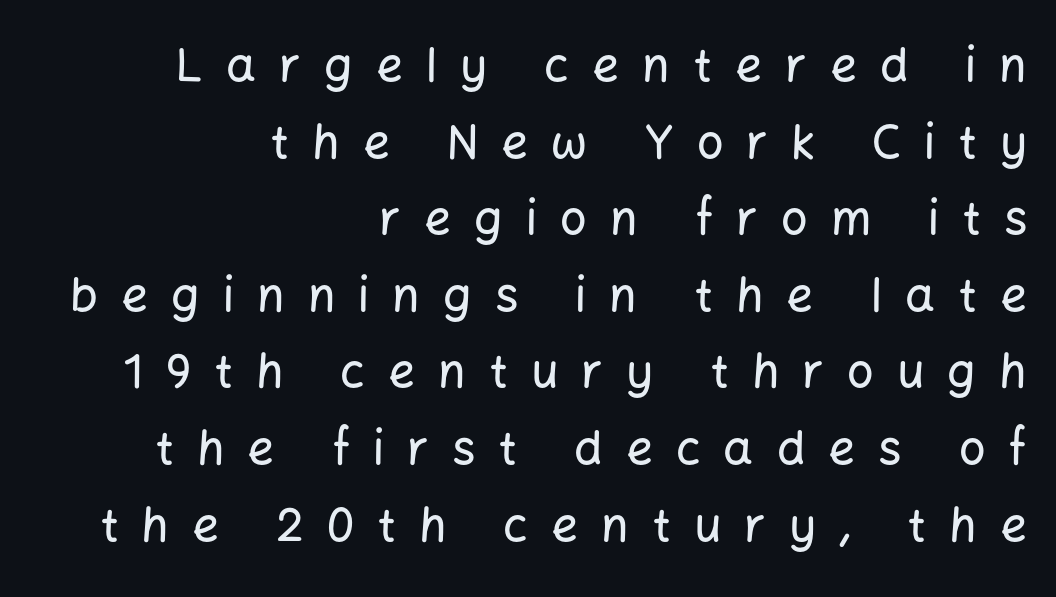
The image shows 47 px sans-serif type, upright; set right-aligned, normal line spacing (1.63x), unusually wide letter spacing (+0.49 em), not underlined; low stroke contrast and a medium x-height.
